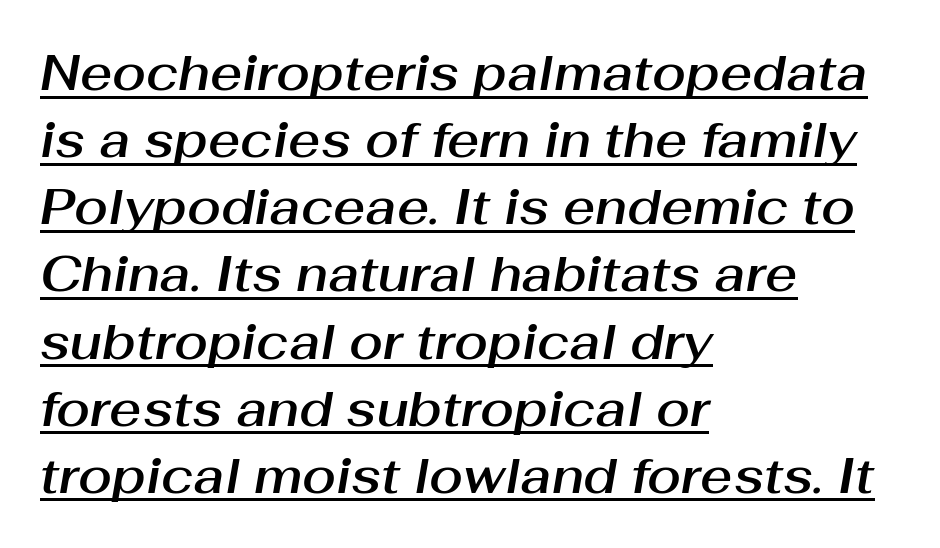
Q: Is the text italic (slanted)? A: Yes, it leans right by about 10 degrees.
Q: Is the text underlined? A: Yes.
Q: How is the paragraph aligned? A: Left-aligned.
Q: Is the spacing between letters normal or unusually wide? A: Normal.
Q: Is the spacing between lines tight, normal or loose? A: Normal.
Q: Width (condensed, normal, or wide)? A: Normal.
Q: Stroke contrast? A: Medium.
Q: x-height? A: Medium.
Q: Monospaced? A: No.
